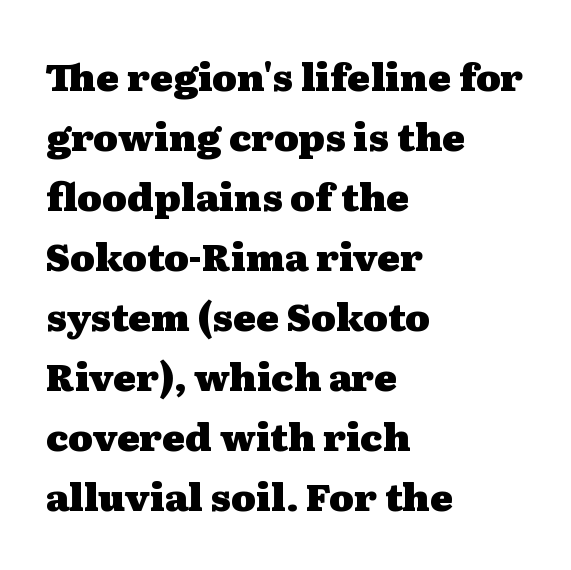
Q: Is the text bold? A: Yes.
Q: Is the text italic (slanted)? A: No, it is upright.
Q: Is the typeface a serif or a sans-serif typeface? A: Serif.
Q: Is the text underlined? A: No.
Q: How is the paragraph aligned? A: Left-aligned.
Q: Is the spacing between letters normal or unusually wide? A: Normal.
Q: Is the spacing between lines tight, normal or loose? A: Normal.
Q: Width (condensed, normal, or wide)? A: Wide.
Q: Stroke contrast? A: Medium.
Q: x-height? A: Medium.
Q: Monospaced? A: No.
